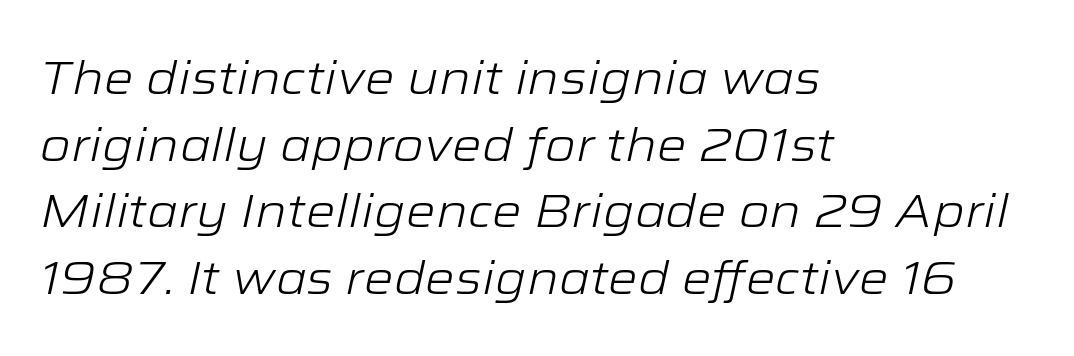
The image shows 47 px light, wide type, italic (leaning right); set left-aligned, normal line spacing (1.42x), normal letter spacing, not underlined; low stroke contrast and a medium x-height.
